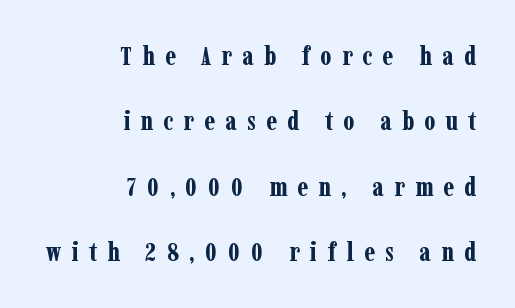
{"italic": "no", "bold": "yes", "underline": "no", "align": "right", "line_spacing": "loose", "line_spacing_ratio": 2.42, "letter_spacing": "wide", "letter_spacing_em": 0.38, "glyph_px": 27}
